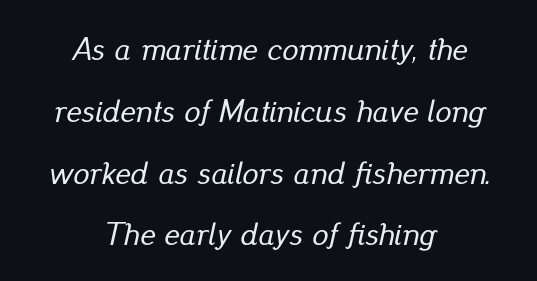
{"italic": "yes", "lean": "right", "slant_degrees": 13, "width": "normal", "stroke_contrast": "low", "x_height": "small", "monospaced": "no", "underline": "no", "align": "center", "line_spacing": "loose", "line_spacing_ratio": 1.93, "letter_spacing": "normal", "letter_spacing_em": 0.0, "glyph_px": 32}
